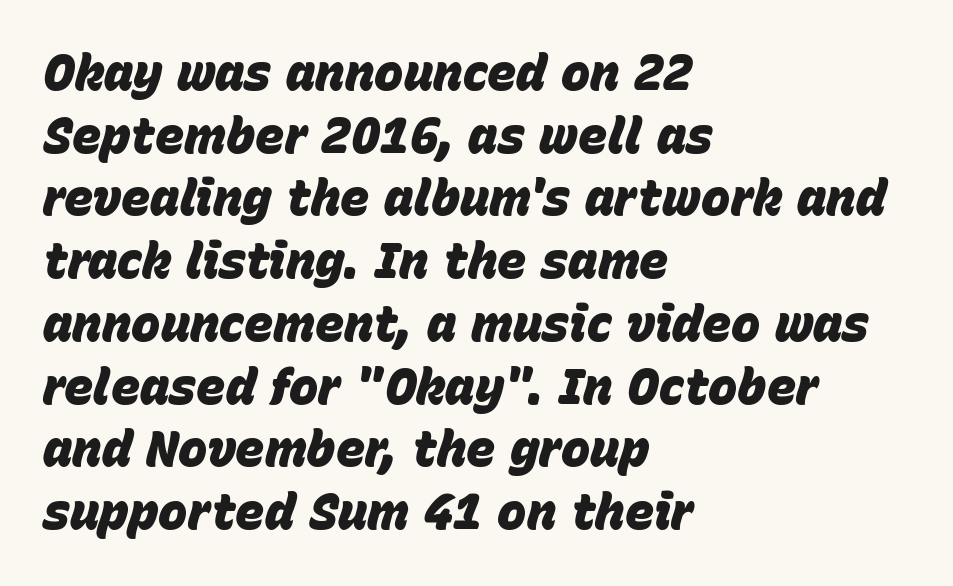
{"italic": "yes", "lean": "right", "slant_degrees": 15, "bold": "yes", "weight": "heavy", "width": "normal", "stroke_contrast": "low", "x_height": "large", "monospaced": "no", "underline": "no", "align": "left", "line_spacing": "normal", "line_spacing_ratio": 1.28, "letter_spacing": "normal", "letter_spacing_em": 0.0, "glyph_px": 49}
